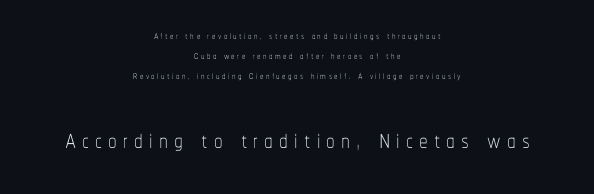
Evenly set lines give the paragraph a standard silhouette. This rendering uses center alignment, leaving both contours irregular but symmetric. You get the small type first, then a jump to larger type. Ascenders rise straight up at ninety degrees. Bold? No — there's no thickening of the strokes.
